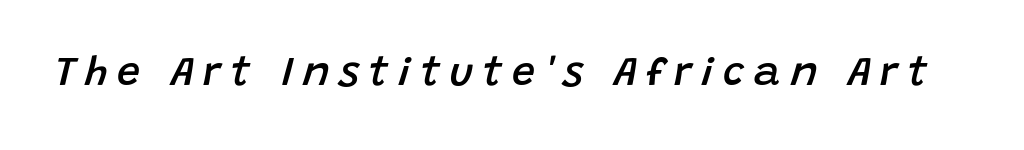
The image shows 41 px semibold type, italic (leaning right); set unusually wide letter spacing (+0.23 em), not underlined; low stroke contrast and a large x-height.
